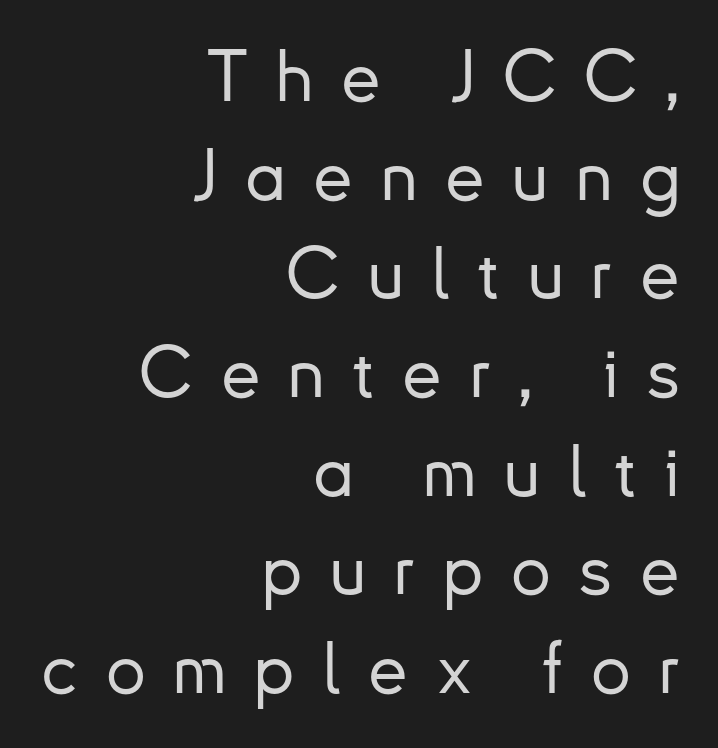
The typography opts for an upright posture over an oblique one. Words float on clear page, feet unadorned. In terms of leading, this rendering sits right in the middle. Think of a printed novel: that variable character pitch is what you see here. Loose tracking; the words dissolve into strings of separated letters.
